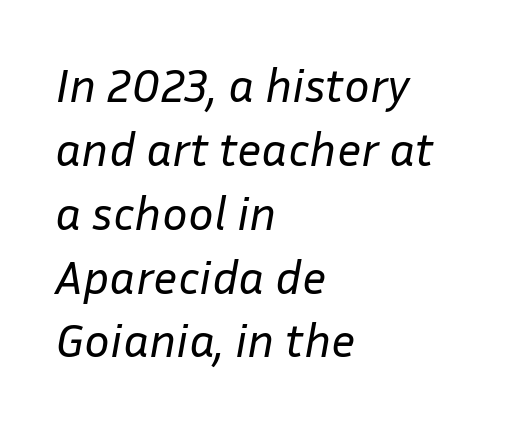
The type is set solid horizontally, with unmodified tracking. The typeface has the unassuming heft of standard copy or less. This block has exactly the height ordinary leading produces. These lines are set flush left with a ragged right edge.
